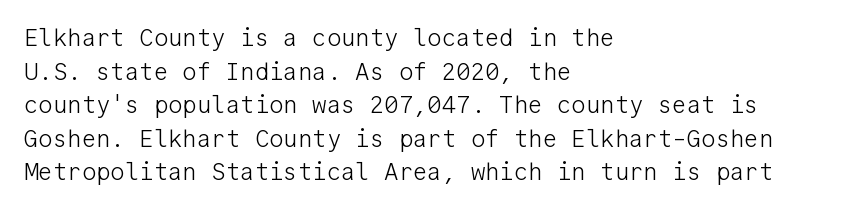
Q: Is the text bold? A: No.
Q: Is the text italic (slanted)? A: No, it is upright.
Q: Is the text underlined? A: No.
Q: How is the paragraph aligned? A: Left-aligned.
Q: Is the spacing between letters normal or unusually wide? A: Normal.
Q: Is the spacing between lines tight, normal or loose? A: Normal.
